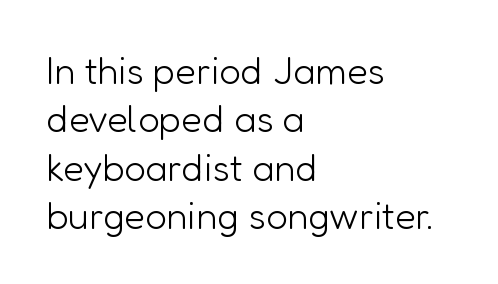
The image shows 38 px light sans-serif type, upright; set left-aligned, normal line spacing (1.27x), normal letter spacing, not underlined; low stroke contrast and a medium x-height.
